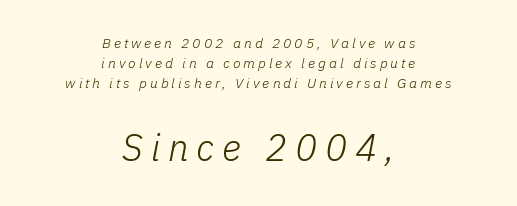
Q: Is the text bold? A: No.
Q: Is the text italic (slanted)? A: Yes, it leans right by about 11 degrees.
Q: Is the text underlined? A: No.
Q: How is the paragraph aligned? A: Centered.
Q: Is the spacing between letters normal or unusually wide? A: Unusually wide.
Q: Is the spacing between lines tight, normal or loose? A: Normal.
Q: Which block of text is set in a larger size, the first (top) or the second (bottom)? A: The second (bottom) one.
Q: Width (condensed, normal, or wide)? A: Normal.
Q: Stroke contrast? A: Low.
Q: x-height? A: Medium.
Q: Monospaced? A: No.
